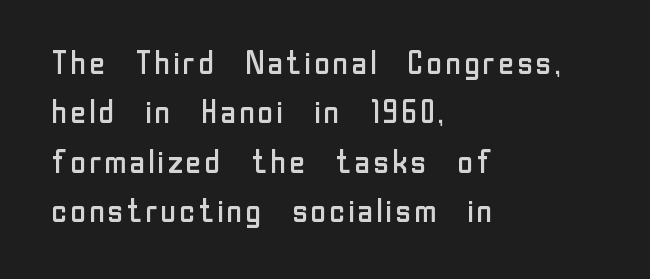
A quiet, ordinary-to-light weight characterises the typeface. These lines are rendered in a variable-pitch font. These lines keep a tight, regular rhythm from letter to letter. The characters display no serif detailing; their extremities are plain. Unlike italic type, these characters show no tilt at all.
